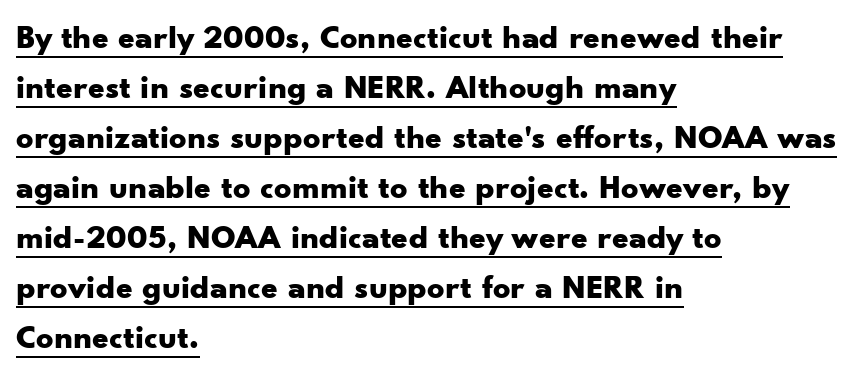
{"serif": "no", "italic": "no", "bold": "yes", "weight": "bold", "width": "wide", "stroke_contrast": "low", "x_height": "small", "monospaced": "no", "underline": "yes", "align": "left", "line_spacing": "normal", "line_spacing_ratio": 1.47, "letter_spacing": "normal", "letter_spacing_em": 0.0, "glyph_px": 34}
